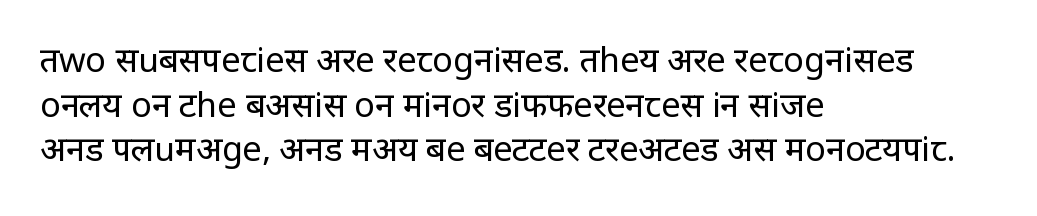
The foot of each line stays bare and open. One glance says typical: line gaps are just what's usual. The letters carry no serifs — their stems end cleanly without finishing strokes. The strokes carry an ordinary text weight at most. Glyph-to-glyph distance matches everyday printed text. Line beginnings align vertically; line endings do not.
